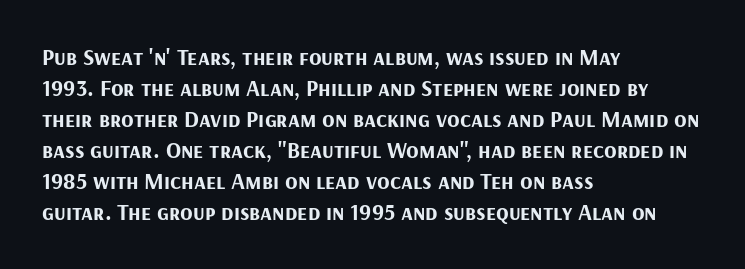
Q: Is the text bold? A: Yes.
Q: Is the text italic (slanted)? A: No, it is upright.
Q: Is the text underlined? A: No.
Q: How is the paragraph aligned? A: Left-aligned.
Q: Is the spacing between letters normal or unusually wide? A: Normal.
Q: Is the spacing between lines tight, normal or loose? A: Normal.
